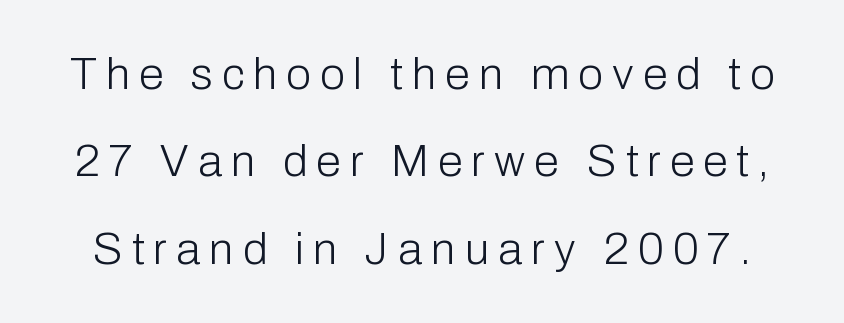
Q: Is the text bold? A: No.
Q: Is the text italic (slanted)? A: No, it is upright.
Q: Is the typeface a serif or a sans-serif typeface? A: Sans-serif.
Q: Is the text underlined? A: No.
Q: Is the spacing between letters normal or unusually wide? A: Unusually wide.
Q: Is the spacing between lines tight, normal or loose? A: Loose.
Q: Width (condensed, normal, or wide)? A: Normal.
Q: Stroke contrast? A: Low.
Q: x-height? A: Medium.
Q: Monospaced? A: No.
